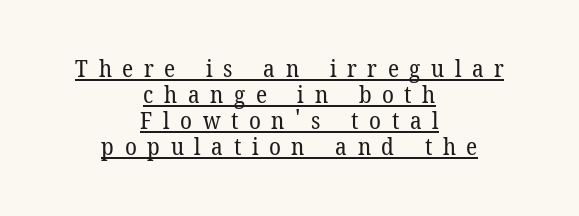
Q: Is the text bold? A: No.
Q: Is the text italic (slanted)? A: No, it is upright.
Q: Is the text underlined? A: Yes.
Q: How is the paragraph aligned? A: Centered.
Q: Is the spacing between letters normal or unusually wide? A: Unusually wide.
Q: Is the spacing between lines tight, normal or loose? A: Tight.
